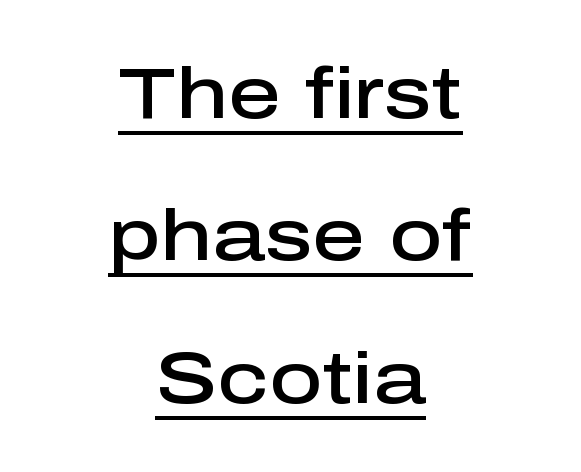
{"serif": "no", "italic": "no", "bold": "semi", "weight": "semibold", "width": "normal", "stroke_contrast": "low", "x_height": "medium", "monospaced": "no", "underline": "yes", "align": "center", "line_spacing": "loose", "line_spacing_ratio": 1.95, "letter_spacing": "normal", "letter_spacing_em": 0.0, "glyph_px": 73}
